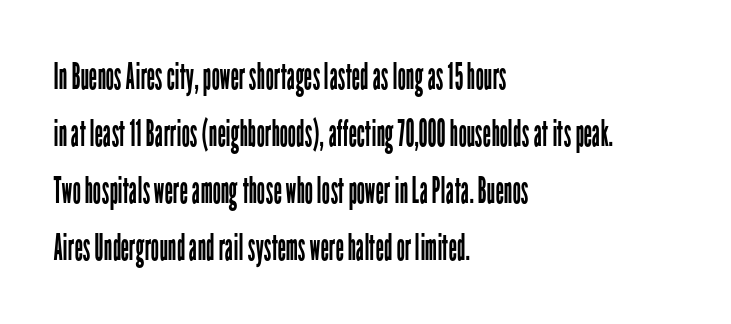
{"serif": "no", "italic": "no", "bold": "no", "weight": "regular", "width": "condensed", "stroke_contrast": "low", "x_height": "medium", "monospaced": "no", "underline": "no", "align": "left", "line_spacing": "normal", "line_spacing_ratio": 1.54, "letter_spacing": "normal", "letter_spacing_em": 0.0, "glyph_px": 37}
